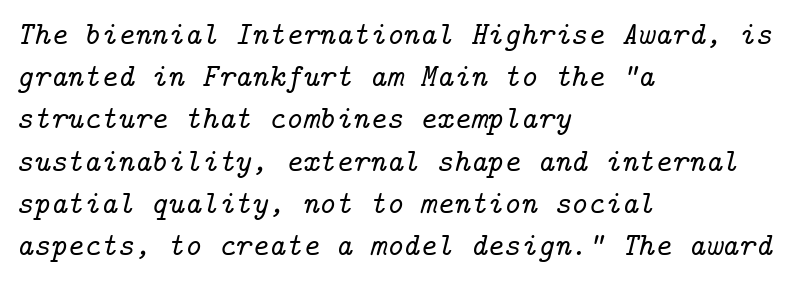
{"serif": "yes", "italic": "yes", "lean": "right", "slant_degrees": 14, "width": "normal", "stroke_contrast": "low", "x_height": "medium", "underline": "no", "align": "left", "line_spacing": "normal", "line_spacing_ratio": 1.32, "letter_spacing": "normal", "letter_spacing_em": 0.0, "glyph_px": 32}
